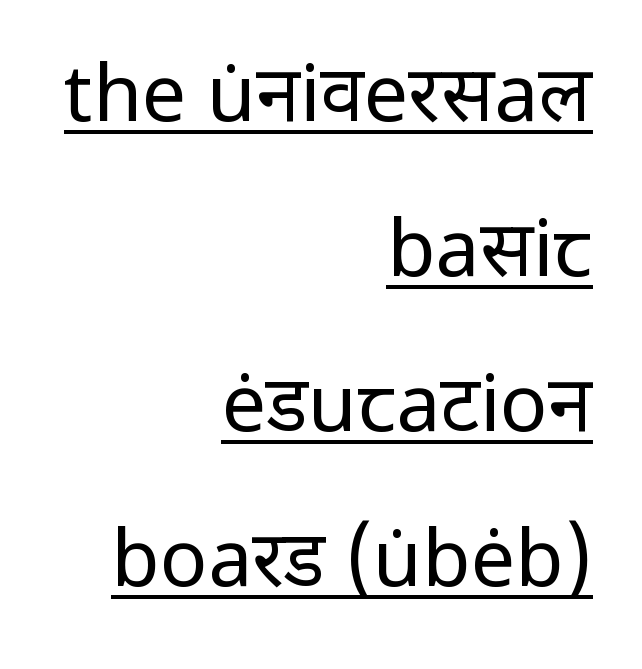
Q: Is the text bold? A: No.
Q: Is the text italic (slanted)? A: No, it is upright.
Q: Is the typeface a serif or a sans-serif typeface? A: Sans-serif.
Q: Is the text underlined? A: Yes.
Q: How is the paragraph aligned? A: Right-aligned.
Q: Is the spacing between letters normal or unusually wide? A: Normal.
Q: Is the spacing between lines tight, normal or loose? A: Loose.
Q: Width (condensed, normal, or wide)? A: Normal.
Q: Stroke contrast? A: Low.
Q: x-height? A: Medium.
Q: Monospaced? A: No.
